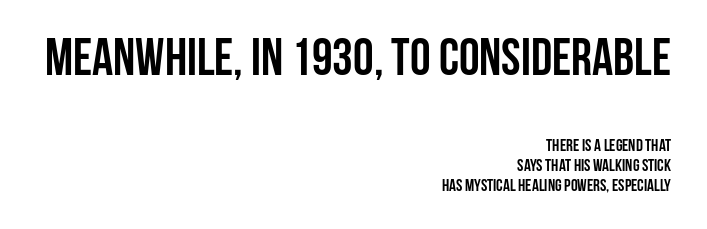
{"serif": "no", "italic": "no", "bold": "yes", "weight": "semibold", "width": "condensed", "stroke_contrast": "low", "x_height": "large", "monospaced": "no", "underline": "no", "align": "right", "line_spacing_ratio": 1.17, "letter_spacing": "normal", "letter_spacing_em": 0.0, "larger_block": "first", "size_ratio": 3.06, "glyph_px": 52}
